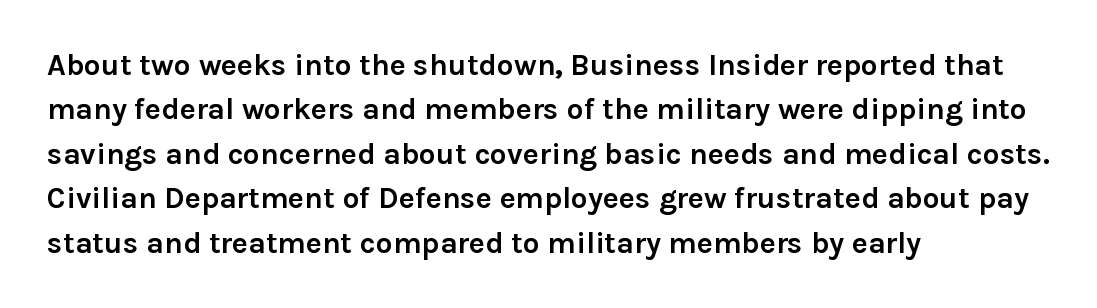
Q: Is the text bold? A: Yes.
Q: Is the text italic (slanted)? A: No, it is upright.
Q: Is the typeface a serif or a sans-serif typeface? A: Sans-serif.
Q: Is the text underlined? A: No.
Q: How is the paragraph aligned? A: Left-aligned.
Q: Is the spacing between letters normal or unusually wide? A: Normal.
Q: Is the spacing between lines tight, normal or loose? A: Normal.
Q: Width (condensed, normal, or wide)? A: Normal.
Q: Stroke contrast? A: Low.
Q: x-height? A: Medium.
Q: Monospaced? A: No.
